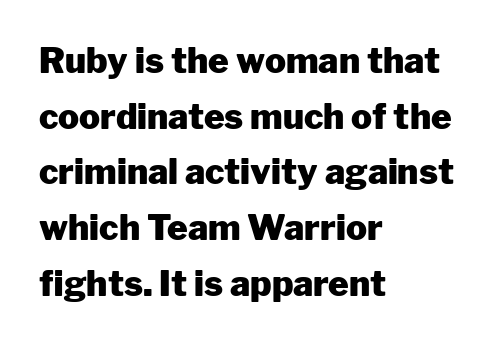
The image shows 35 px heavy sans-serif type, upright; set left-aligned, normal line spacing (1.59x), normal letter spacing, not underlined; low stroke contrast and a medium x-height.
